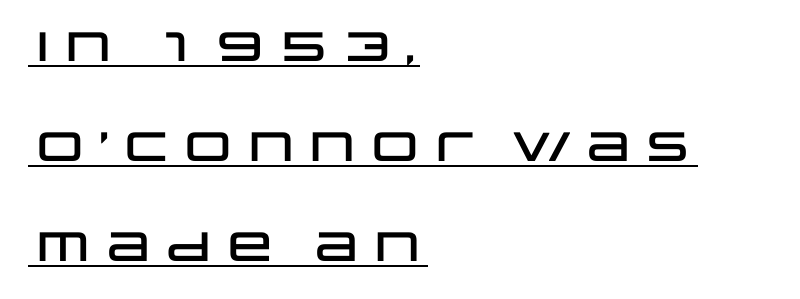
Q: Is the text italic (slanted)? A: No, it is upright.
Q: Is the typeface a serif or a sans-serif typeface? A: Sans-serif.
Q: Is the text underlined? A: Yes.
Q: How is the paragraph aligned? A: Left-aligned.
Q: Is the spacing between letters normal or unusually wide? A: Normal.
Q: Is the spacing between lines tight, normal or loose? A: Loose.
Q: Width (condensed, normal, or wide)? A: Wide.
Q: Stroke contrast? A: Low.
Q: x-height? A: Large.
Q: Monospaced? A: No.
